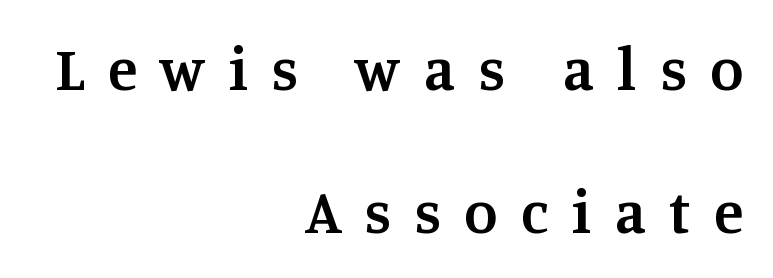
{"serif": "yes", "italic": "no", "bold": "semi", "weight": "semibold", "width": "normal", "stroke_contrast": "medium", "x_height": "large", "monospaced": "no", "underline": "no", "align": "right", "line_spacing": "loose", "line_spacing_ratio": 2.34, "letter_spacing": "wide", "letter_spacing_em": 0.38, "glyph_px": 61}
